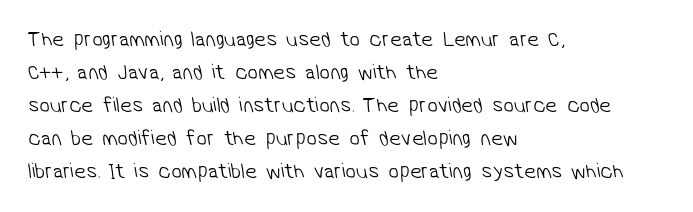
Spacing between characters is what you'd get straight out of the box. The letters look calm and open, with moderate or lighter stems. A bare baseline throughout the passage. The block of text has a typical density, with ordinary space between rows.
